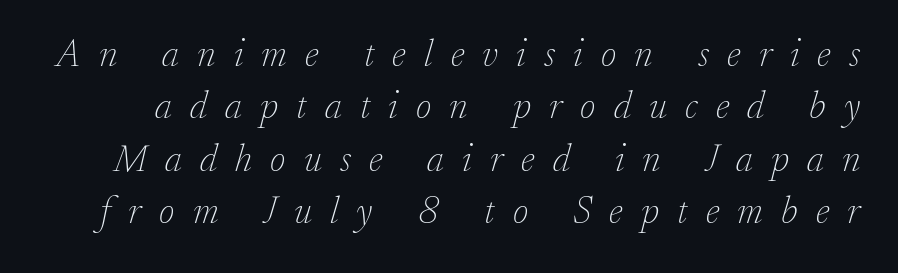
{"serif": "yes", "italic": "yes", "lean": "right", "slant_degrees": 17, "bold": "no", "weight": "thin", "width": "normal", "stroke_contrast": "low", "x_height": "small", "monospaced": "no", "underline": "no", "line_spacing": "normal", "line_spacing_ratio": 1.38, "letter_spacing": "wide", "letter_spacing_em": 0.48, "glyph_px": 38}
